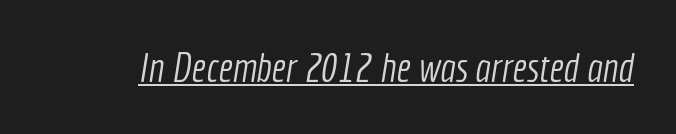
The image shows 41 px light, condensed sans-serif type; set normal letter spacing, underlined; a medium x-height.
